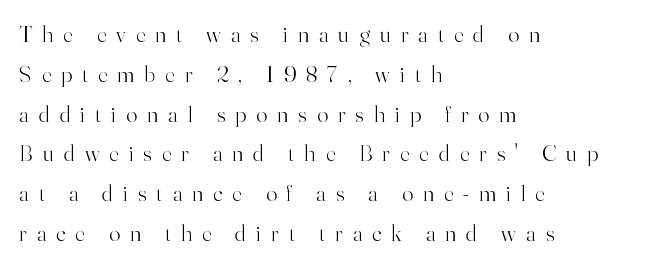
{"italic": "no", "bold": "no", "underline": "no", "align": "left", "line_spacing_ratio": 1.73, "letter_spacing": "wide", "letter_spacing_em": 0.44, "glyph_px": 23}
